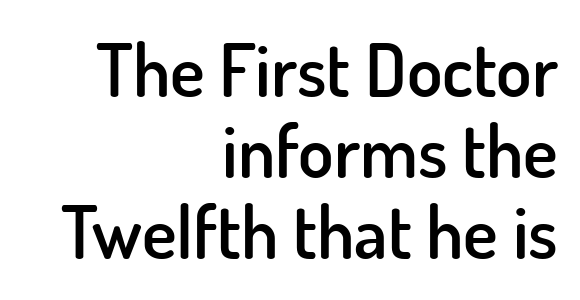
Q: Is the text bold? A: Semi-bold.
Q: Is the text italic (slanted)? A: No, it is upright.
Q: Is the typeface a serif or a sans-serif typeface? A: Sans-serif.
Q: Is the text underlined? A: No.
Q: How is the paragraph aligned? A: Right-aligned.
Q: Is the spacing between letters normal or unusually wide? A: Normal.
Q: Is the spacing between lines tight, normal or loose? A: Tight.
Q: Width (condensed, normal, or wide)? A: Normal.
Q: Stroke contrast? A: Low.
Q: x-height? A: Small.
Q: Monospaced? A: No.
